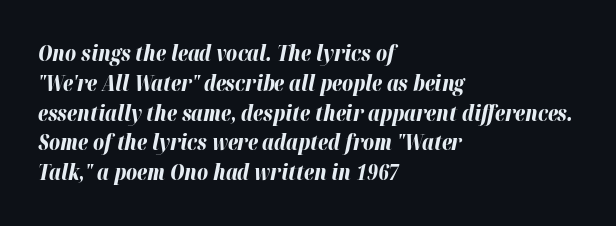
Q: Is the text bold? A: Yes.
Q: Is the text italic (slanted)? A: Yes, it leans right by about 12 degrees.
Q: Is the text underlined? A: No.
Q: How is the paragraph aligned? A: Left-aligned.
Q: Is the spacing between letters normal or unusually wide? A: Normal.
Q: Is the spacing between lines tight, normal or loose? A: Normal.
